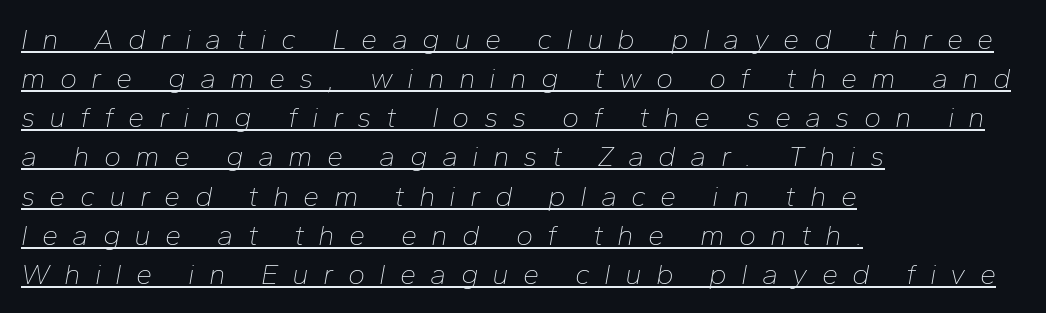
Q: Is the text bold? A: No.
Q: Is the text italic (slanted)? A: Yes, it leans right by about 10 degrees.
Q: Is the text underlined? A: Yes.
Q: How is the paragraph aligned? A: Left-aligned.
Q: Is the spacing between letters normal or unusually wide? A: Unusually wide.
Q: Is the spacing between lines tight, normal or loose? A: Normal.
Q: Width (condensed, normal, or wide)? A: Normal.
Q: Stroke contrast? A: Low.
Q: x-height? A: Medium.
Q: Monospaced? A: No.
